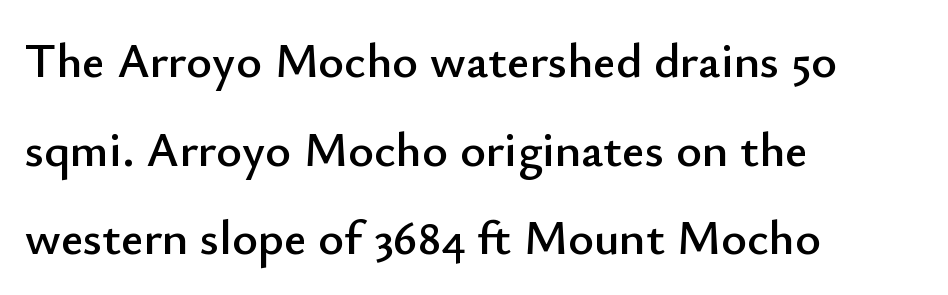
Q: Is the text italic (slanted)? A: No, it is upright.
Q: Is the typeface a serif or a sans-serif typeface? A: Sans-serif.
Q: Is the text underlined? A: No.
Q: How is the paragraph aligned? A: Left-aligned.
Q: Is the spacing between letters normal or unusually wide? A: Normal.
Q: Width (condensed, normal, or wide)? A: Normal.
Q: Stroke contrast? A: Low.
Q: x-height? A: Small.
Q: Monospaced? A: No.
